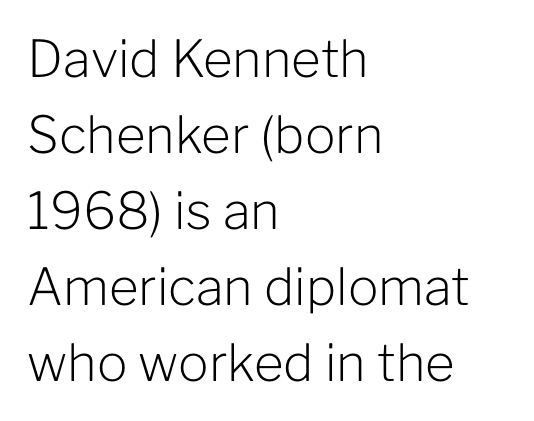
{"serif": "no", "italic": "no", "bold": "no", "weight": "light", "width": "normal", "stroke_contrast": "low", "x_height": "medium", "monospaced": "no", "underline": "no", "align": "left", "line_spacing": "normal", "line_spacing_ratio": 1.49, "letter_spacing": "normal", "letter_spacing_em": 0.0, "glyph_px": 51}
